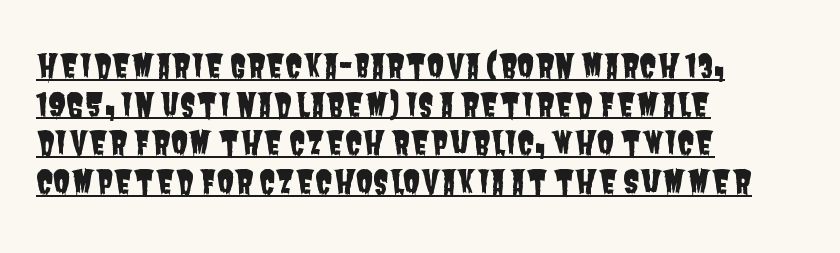
Q: Is the typeface a serif or a sans-serif typeface? A: Sans-serif.
Q: Is the text underlined? A: Yes.
Q: How is the paragraph aligned? A: Left-aligned.
Q: Is the spacing between letters normal or unusually wide? A: Normal.
Q: Width (condensed, normal, or wide)? A: Condensed.
Q: Stroke contrast? A: Low.
Q: x-height? A: Large.
Q: Monospaced? A: No.
